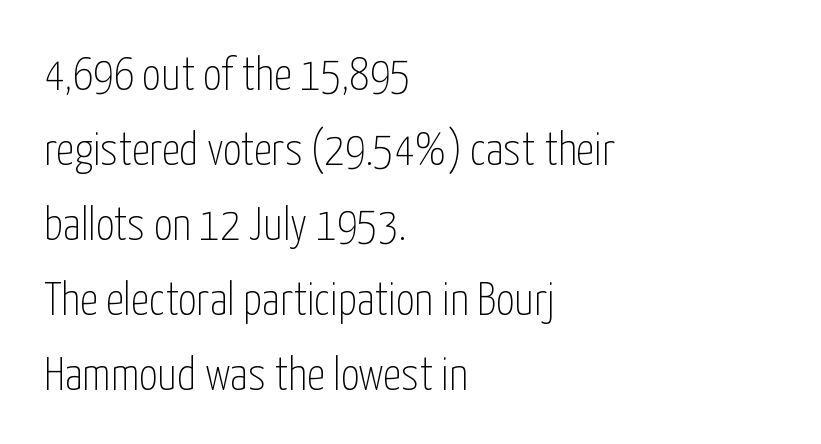
The image shows 46 px thin, condensed sans-serif type, upright; set left-aligned, normal line spacing (1.63x), normal letter spacing, not underlined; low stroke contrast and a medium x-height.
